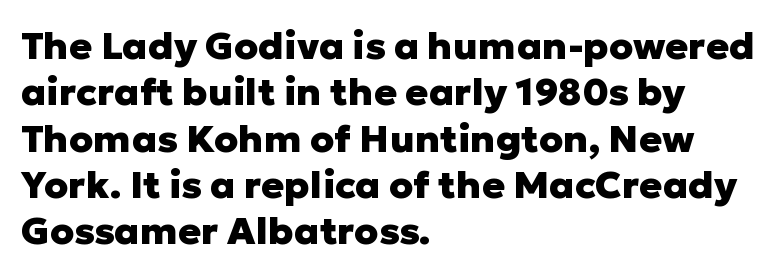
The image shows 38 px heavy sans-serif type, upright; set left-aligned, line spacing 1.22x, normal letter spacing, not underlined; low stroke contrast and a medium x-height.
